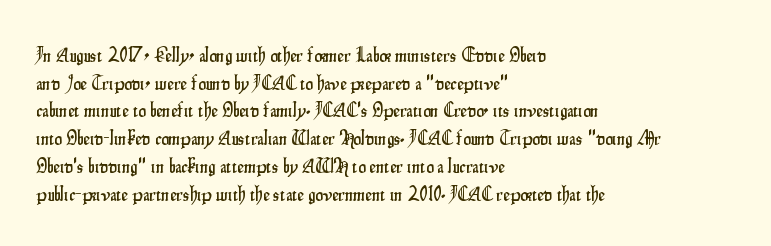
The image shows 21 px text type, upright; set left-aligned, normal line spacing (1.32x), normal letter spacing, not underlined.
